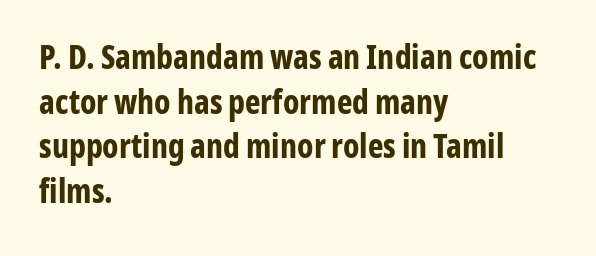
{"serif": "no", "italic": "no", "bold": "yes", "weight": "bold", "width": "condensed", "stroke_contrast": "low", "x_height": "medium", "monospaced": "no", "underline": "no", "align": "left", "line_spacing": "normal", "line_spacing_ratio": 1.35, "letter_spacing": "normal", "letter_spacing_em": 0.0, "glyph_px": 33}
